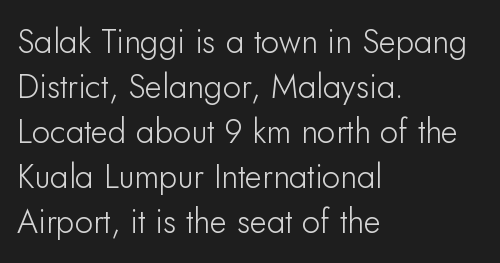
This block has exactly the height ordinary leading produces. Typographically, this falls in the sans-serif category. The ragged edge is on the right, which tells us the setting is flush left. You can tell it's not italic because the verticals are truly vertical. Do the characters align in a grid? No, the font is proportional.
